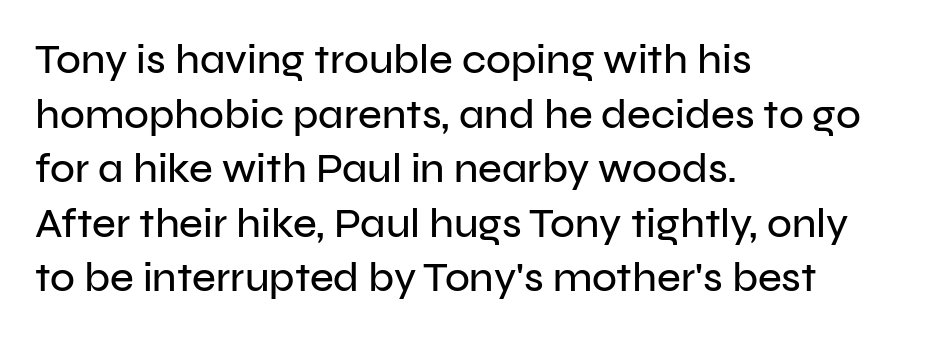
Q: Is the text italic (slanted)? A: No, it is upright.
Q: Is the typeface a serif or a sans-serif typeface? A: Sans-serif.
Q: Is the text underlined? A: No.
Q: How is the paragraph aligned? A: Left-aligned.
Q: Is the spacing between letters normal or unusually wide? A: Normal.
Q: Is the spacing between lines tight, normal or loose? A: Normal.
Q: Width (condensed, normal, or wide)? A: Normal.
Q: Stroke contrast? A: Low.
Q: x-height? A: Medium.
Q: Monospaced? A: No.
